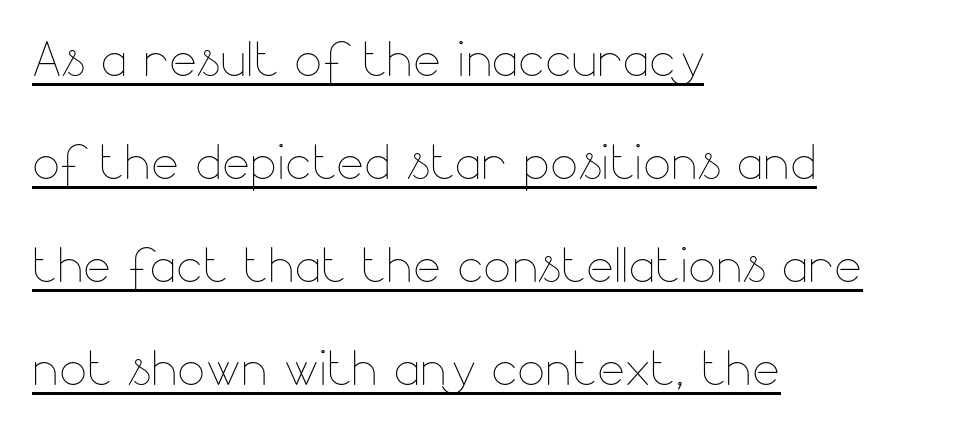
{"italic": "no", "bold": "no", "weight": "thin", "width": "normal", "stroke_contrast": "low", "x_height": "small", "monospaced": "no", "underline": "yes", "align": "left", "line_spacing": "normal", "line_spacing_ratio": 1.56, "letter_spacing": "normal", "letter_spacing_em": 0.0, "glyph_px": 66}
